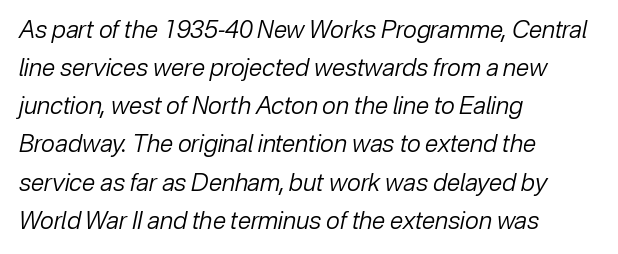
{"italic": "yes", "lean": "right", "slant_degrees": 12, "bold": "no", "underline": "no", "align": "left", "line_spacing": "normal", "line_spacing_ratio": 1.59, "letter_spacing": "normal", "letter_spacing_em": 0.0, "glyph_px": 24}
